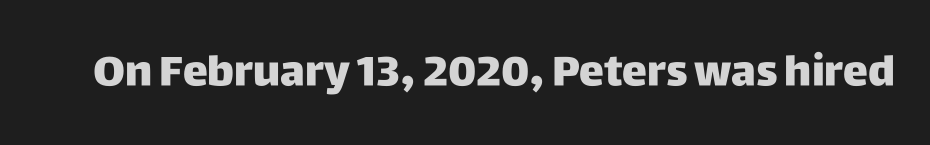
The image shows 42 px heavy sans-serif type, upright; set normal letter spacing, not underlined; low stroke contrast and a large x-height.
